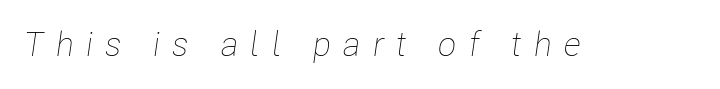
The image shows 34 px thin, condensed type, italic (leaning right); set unusually wide letter spacing (+0.35 em), not underlined; low stroke contrast and a medium x-height.
